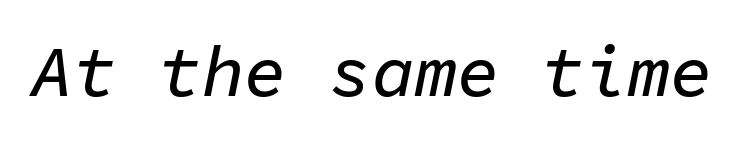
Q: Is the text italic (slanted)? A: Yes, it leans right by about 11 degrees.
Q: Is the text underlined? A: No.
Q: Is the spacing between letters normal or unusually wide? A: Normal.
Q: Width (condensed, normal, or wide)? A: Normal.
Q: Stroke contrast? A: Low.
Q: x-height? A: Medium.
Q: Monospaced? A: Yes.
